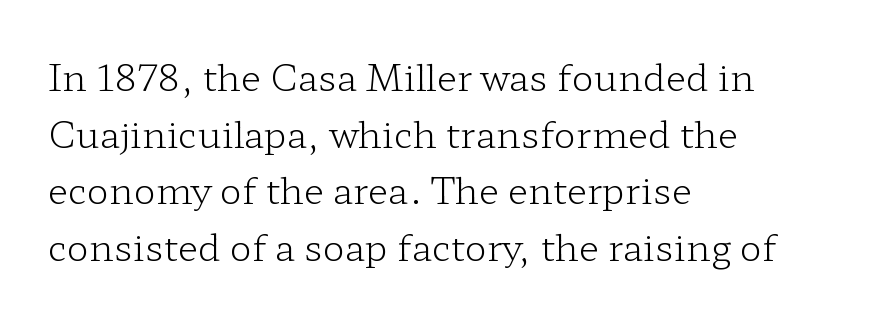
{"serif": "yes", "italic": "no", "bold": "no", "weight": "light", "width": "wide", "stroke_contrast": "low", "x_height": "medium", "monospaced": "no", "underline": "no", "align": "left", "line_spacing": "normal", "line_spacing_ratio": 1.53, "letter_spacing": "normal", "letter_spacing_em": 0.0, "glyph_px": 37}
